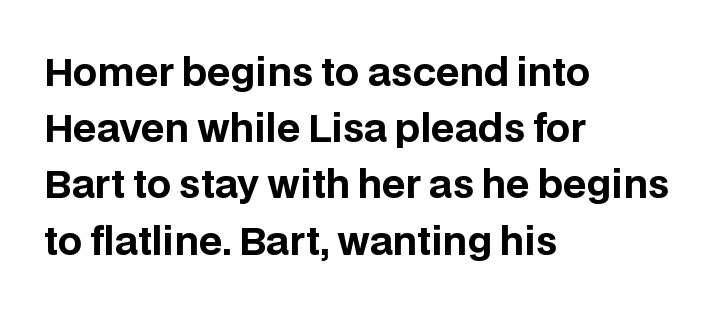
The image shows 38 px bold sans-serif type, upright; set left-aligned, normal line spacing (1.48x), normal letter spacing, not underlined; low stroke contrast and a large x-height.
